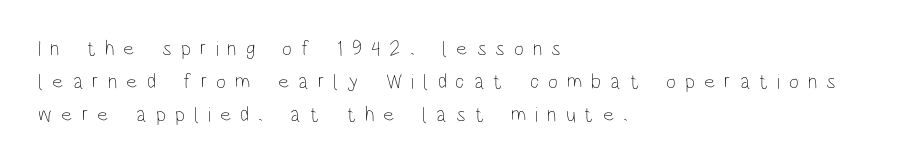
Q: Is the text bold? A: No.
Q: Is the text italic (slanted)? A: No, it is upright.
Q: Is the text underlined? A: No.
Q: How is the paragraph aligned? A: Left-aligned.
Q: Is the spacing between letters normal or unusually wide? A: Unusually wide.
Q: Is the spacing between lines tight, normal or loose? A: Normal.
